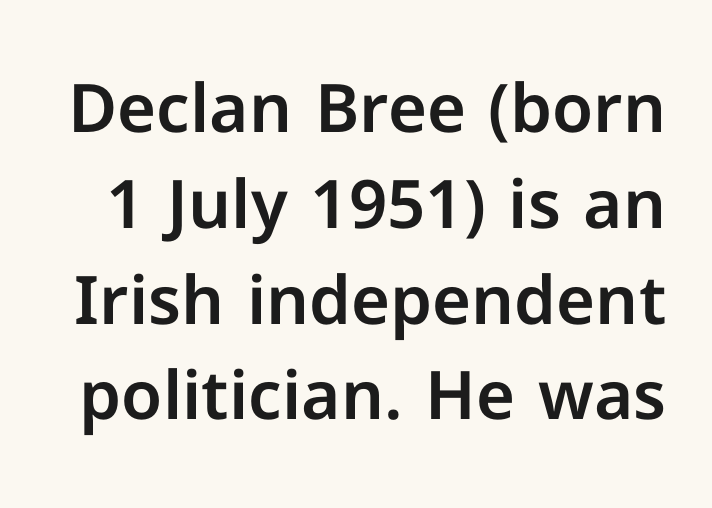
Q: Is the text italic (slanted)? A: No, it is upright.
Q: Is the typeface a serif or a sans-serif typeface? A: Sans-serif.
Q: Is the text underlined? A: No.
Q: Is the spacing between letters normal or unusually wide? A: Normal.
Q: Is the spacing between lines tight, normal or loose? A: Normal.
Q: Width (condensed, normal, or wide)? A: Normal.
Q: Stroke contrast? A: Low.
Q: x-height? A: Medium.
Q: Monospaced? A: No.
